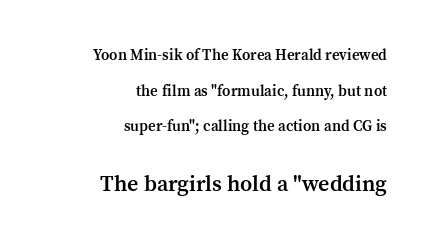
The image shows 22 px text type, upright; set right-aligned, loose line spacing (2.37x), normal letter spacing, not underlined; the second (bottom) block is 1.47x larger.
